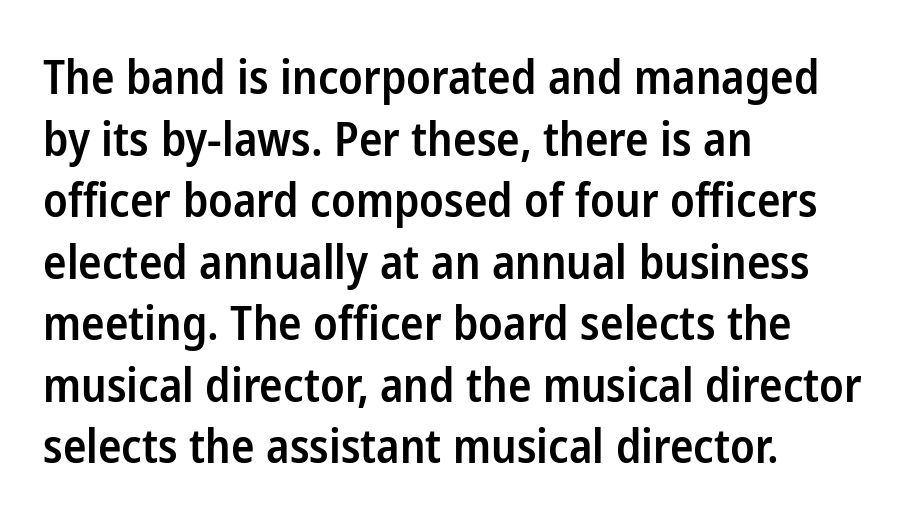
{"serif": "no", "italic": "no", "bold": "semi", "weight": "semibold", "width": "condensed", "stroke_contrast": "low", "x_height": "medium", "monospaced": "no", "underline": "no", "align": "left", "line_spacing": "normal", "line_spacing_ratio": 1.31, "letter_spacing": "normal", "letter_spacing_em": 0.0, "glyph_px": 47}
